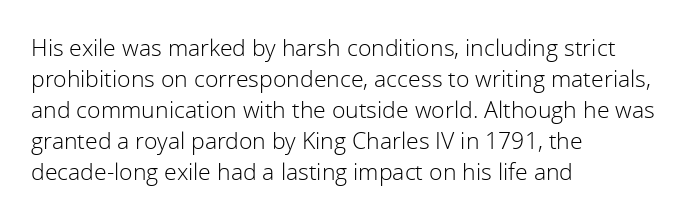
The image shows 23 px text type, upright; set left-aligned, normal line spacing (1.35x), normal letter spacing, not underlined.
